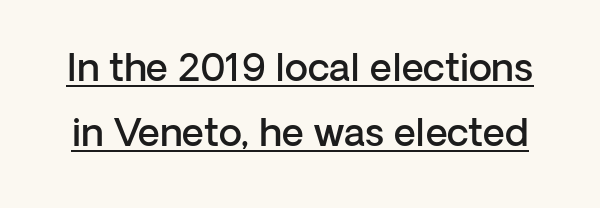
{"serif": "no", "italic": "no", "bold": "semi", "weight": "semibold", "width": "normal", "stroke_contrast": "low", "x_height": "medium", "monospaced": "no", "underline": "yes", "line_spacing": "normal", "line_spacing_ratio": 1.7, "letter_spacing": "normal", "letter_spacing_em": 0.0, "glyph_px": 38}
